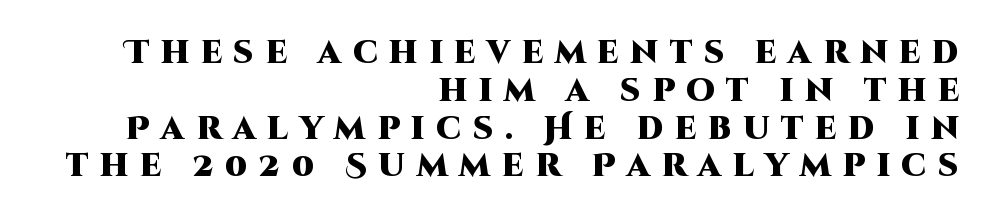
{"serif": "no", "italic": "no", "bold": "yes", "weight": "heavy", "width": "normal", "stroke_contrast": "high", "x_height": "large", "monospaced": "no", "underline": "no", "align": "right", "line_spacing_ratio": 1.18, "letter_spacing": "wide", "letter_spacing_em": 0.36, "glyph_px": 32}
